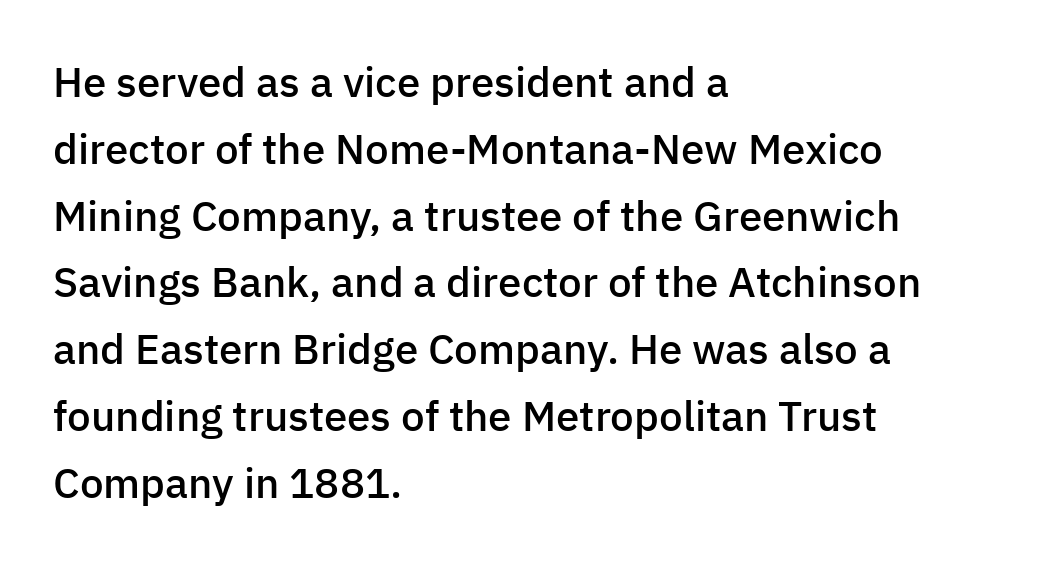
The line texture is even and compact thanks to regular tracking. Varying glyph widths throughout — classic text-font behaviour. What's the leading like? Ordinary, nothing unusual. If you drew a ruler down the left edge, every line would touch it. Descender tails drop into unmarked territory.
